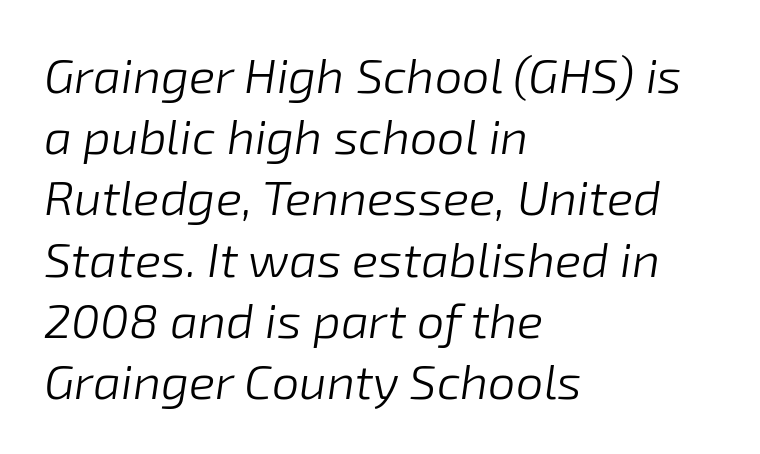
A normal amount of white space separates one row of letters from the next. Lines of text with bare space underneath. The letters sit at their default tracking, neither squeezed nor spread. Compared with a typical body face, this is equally light or lighter still. Looks like regular typesetting: each glyph gets only the width it needs.
